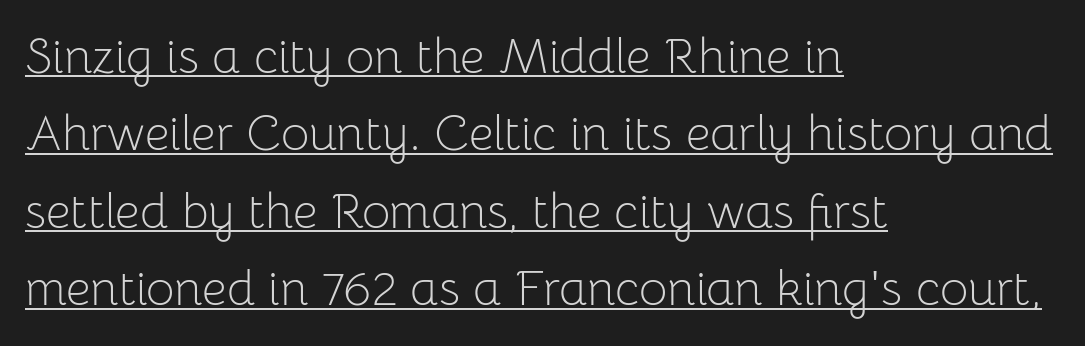
Horizontal bands of white between lines are of average thickness. How are the letters spaced? Ordinarily, with no added tracking. A typesetter would mark this as roman, not italic. Is the block centered? No — it sits flush against the left margin. Observe the absence of serifs on each vertical stroke in this sample. Does a line run under the words? Yes, clearly.
